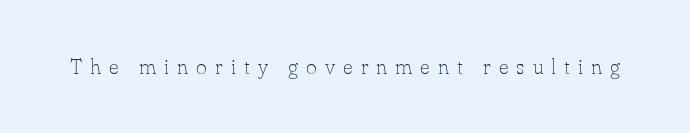
The image shows 21 px text type, upright; set unusually wide letter spacing (+0.38 em), not underlined.
